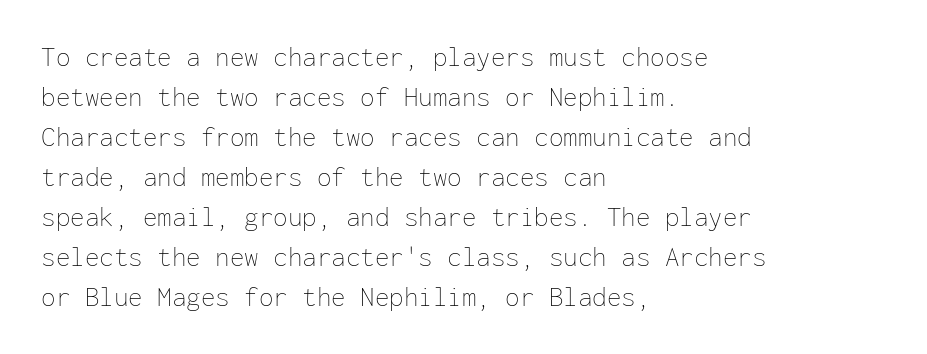
{"italic": "no", "bold": "no", "weight": "thin", "width": "normal", "stroke_contrast": "low", "x_height": "medium", "monospaced": "yes", "underline": "no", "align": "left", "line_spacing": "normal", "line_spacing_ratio": 1.38, "letter_spacing": "normal", "letter_spacing_em": 0.0, "glyph_px": 29}
